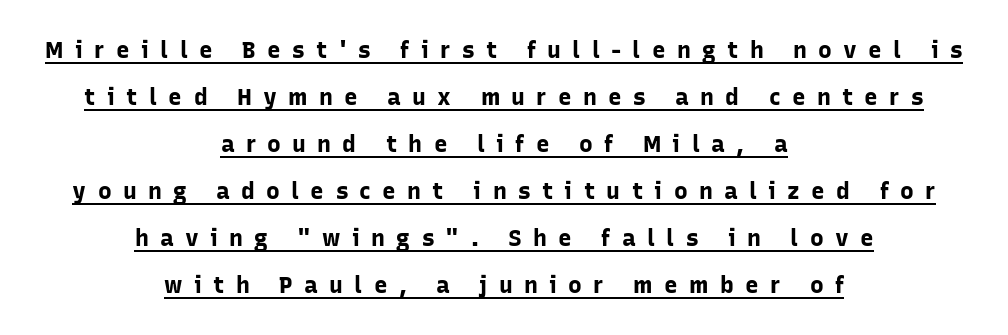
{"italic": "no", "bold": "yes", "underline": "yes", "align": "center", "line_spacing": "loose", "line_spacing_ratio": 2.04, "letter_spacing": "wide", "letter_spacing_em": 0.49, "glyph_px": 23}
